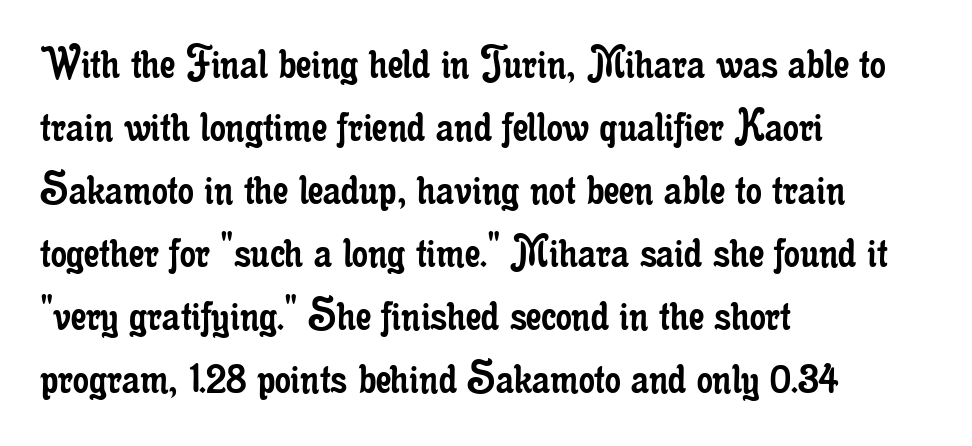
Q: Is the text bold? A: No.
Q: Is the text italic (slanted)? A: No, it is upright.
Q: Is the typeface a serif or a sans-serif typeface? A: Serif.
Q: Is the text underlined? A: No.
Q: How is the paragraph aligned? A: Left-aligned.
Q: Is the spacing between letters normal or unusually wide? A: Normal.
Q: Is the spacing between lines tight, normal or loose? A: Normal.
Q: Width (condensed, normal, or wide)? A: Condensed.
Q: Stroke contrast? A: Low.
Q: x-height? A: Small.
Q: Monospaced? A: No.
